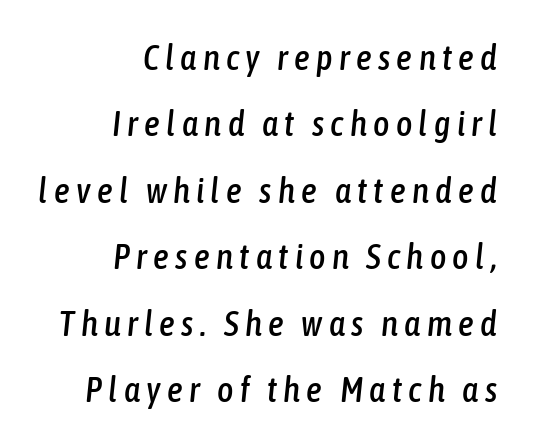
The rendering applies a slant to the glyphs. A typesetter would call this proportional, since set widths differ per character. Students, observe: this is what heavily led, spacious text looks like. Decoration check: the copy has no underline.
